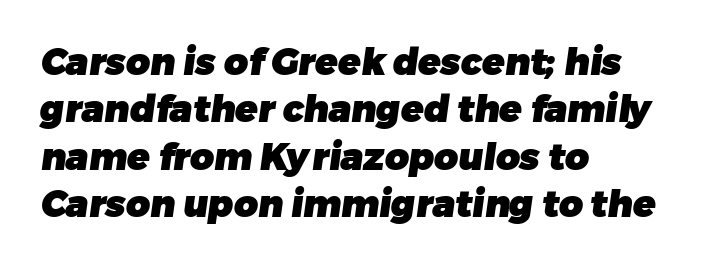
Regarding leading, the lines here are spaced in the standard way. Left-aligned paragraph, ragged on the right. Is the type bold? Yes — the strokes are clearly thick and heavy. Short note: letters normally spaced. Descenders hang freely into open space. Character widths vary here, with narrow letters taking less room than wide ones.
